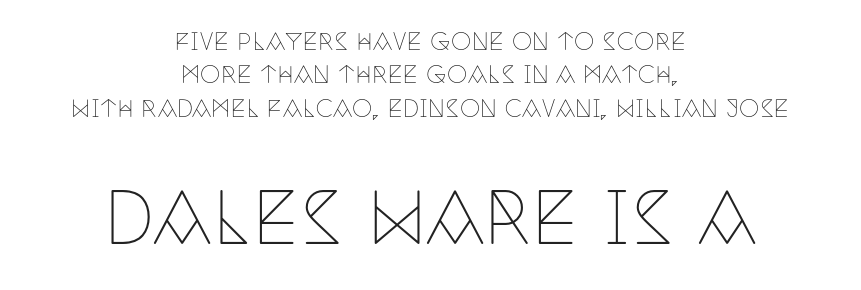
The image shows 70 px thin, condensed serif type, upright; set centered, normal line spacing (1.45x), normal letter spacing, not underlined; the second (bottom) block is 3.04x larger; low stroke contrast and a large x-height.
